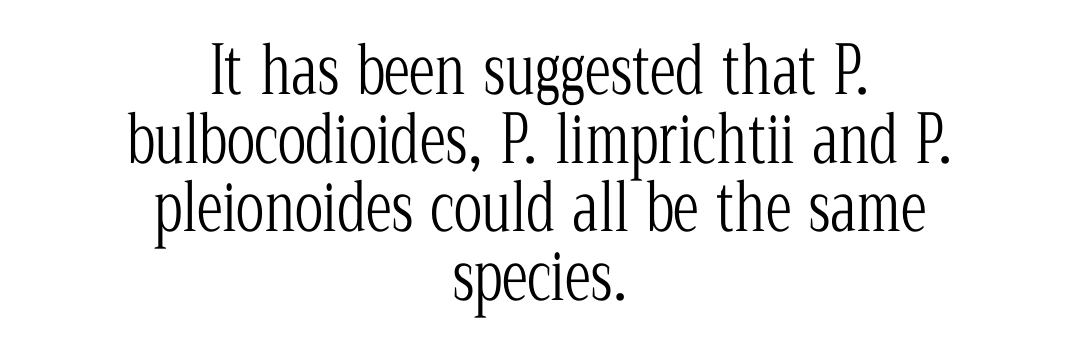
The image shows 66 px light, condensed serif type, upright; set centered, tight line spacing (1.04x), normal letter spacing, not underlined; low stroke contrast and a medium x-height.
